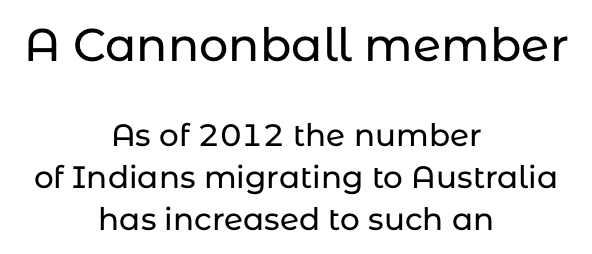
These two chunks differ in scale, with the top chunk taking the larger measure. Posture: vertical. Here the designer chose a conventional face with non-uniform glyph widths. The words here are not underlined. Rows of type keep a routine distance in the vertical direction. A student would call this center alignment; a typographer would say set centered.
